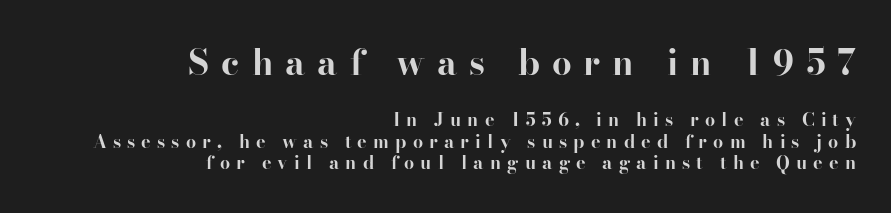
Between these two stacked blocks, the higher one wins on size. The line texture is sparse and dotted thanks to wide tracking. The foot of each line stays bare and open. Typeset ragged left — the right edge is the straight one.
